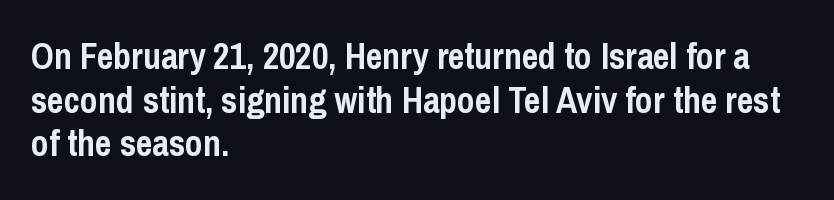
Q: Is the text bold? A: Yes.
Q: Is the text italic (slanted)? A: No, it is upright.
Q: Is the typeface a serif or a sans-serif typeface? A: Sans-serif.
Q: Is the text underlined? A: No.
Q: How is the paragraph aligned? A: Left-aligned.
Q: Is the spacing between letters normal or unusually wide? A: Normal.
Q: Width (condensed, normal, or wide)? A: Condensed.
Q: Stroke contrast? A: Low.
Q: x-height? A: Medium.
Q: Monospaced? A: No.
